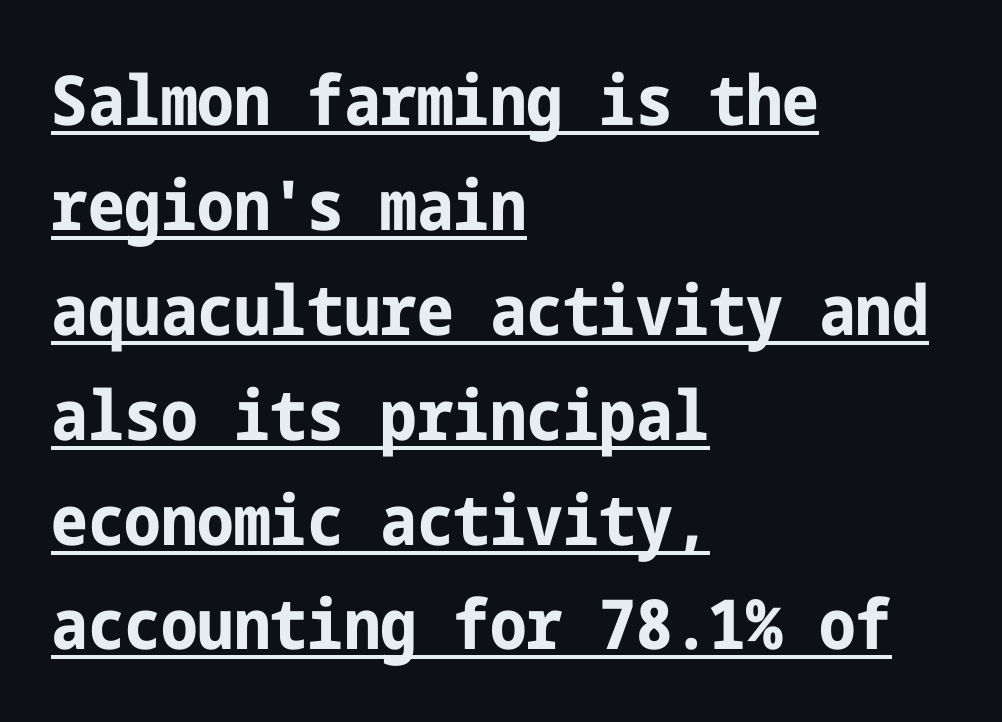
Q: Is the text bold? A: Yes.
Q: Is the text italic (slanted)? A: No, it is upright.
Q: Is the typeface a serif or a sans-serif typeface? A: Sans-serif.
Q: Is the text underlined? A: Yes.
Q: How is the paragraph aligned? A: Left-aligned.
Q: Is the spacing between letters normal or unusually wide? A: Normal.
Q: Is the spacing between lines tight, normal or loose? A: Normal.
Q: Width (condensed, normal, or wide)? A: Condensed.
Q: Stroke contrast? A: Low.
Q: x-height? A: Medium.
